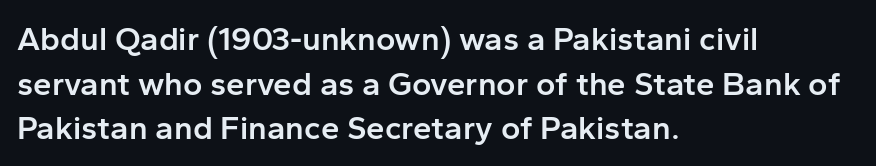
Q: Is the text bold? A: Semi-bold.
Q: Is the text italic (slanted)? A: No, it is upright.
Q: Is the typeface a serif or a sans-serif typeface? A: Sans-serif.
Q: Is the text underlined? A: No.
Q: How is the paragraph aligned? A: Left-aligned.
Q: Is the spacing between letters normal or unusually wide? A: Normal.
Q: Is the spacing between lines tight, normal or loose? A: Normal.
Q: Width (condensed, normal, or wide)? A: Normal.
Q: Stroke contrast? A: Low.
Q: x-height? A: Medium.
Q: Monospaced? A: No.
